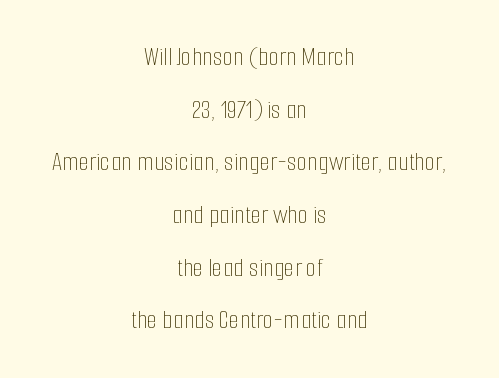
{"italic": "no", "bold": "no", "underline": "no", "align": "center", "line_spacing": "loose", "line_spacing_ratio": 1.95, "letter_spacing": "normal", "letter_spacing_em": 0.0, "glyph_px": 27}
